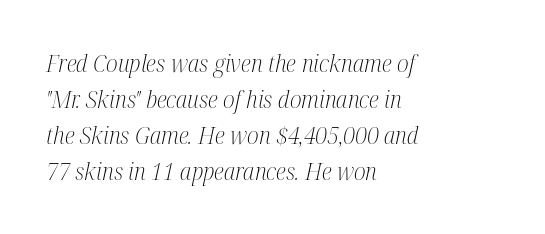
{"italic": "yes", "lean": "right", "slant_degrees": 12, "bold": "no", "underline": "no", "align": "left", "line_spacing": "normal", "line_spacing_ratio": 1.5, "letter_spacing": "normal", "letter_spacing_em": 0.0, "glyph_px": 24}
